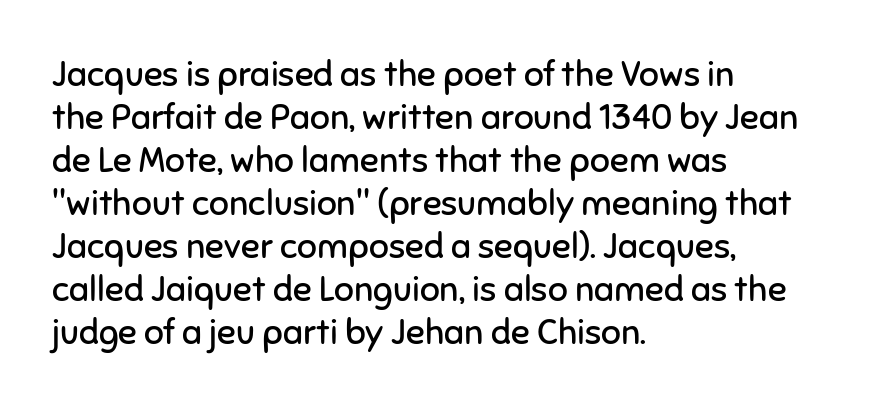
The image shows 35 px regular-weight sans-serif type, upright; set left-aligned, line spacing 1.23x, normal letter spacing, not underlined; low stroke contrast and a medium x-height.
